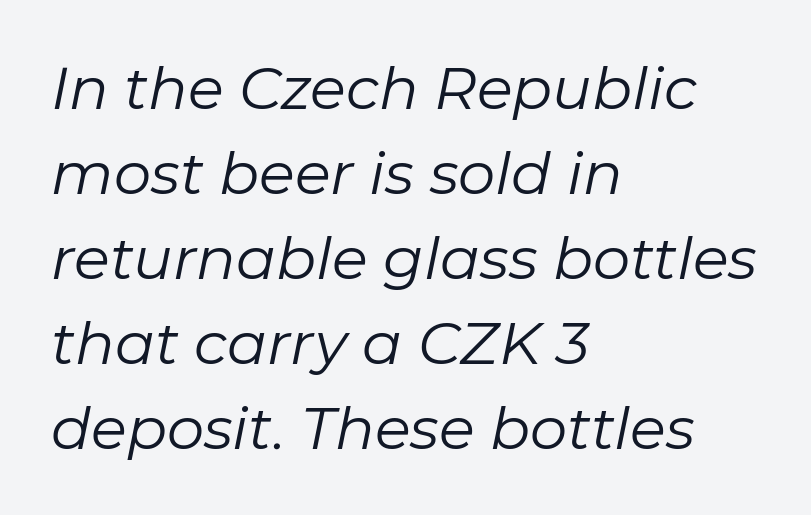
{"italic": "yes", "lean": "right", "slant_degrees": 11, "bold": "no", "weight": "regular", "width": "normal", "stroke_contrast": "low", "x_height": "medium", "monospaced": "no", "underline": "no", "align": "left", "line_spacing": "normal", "line_spacing_ratio": 1.44, "letter_spacing": "normal", "letter_spacing_em": 0.0, "glyph_px": 59}
